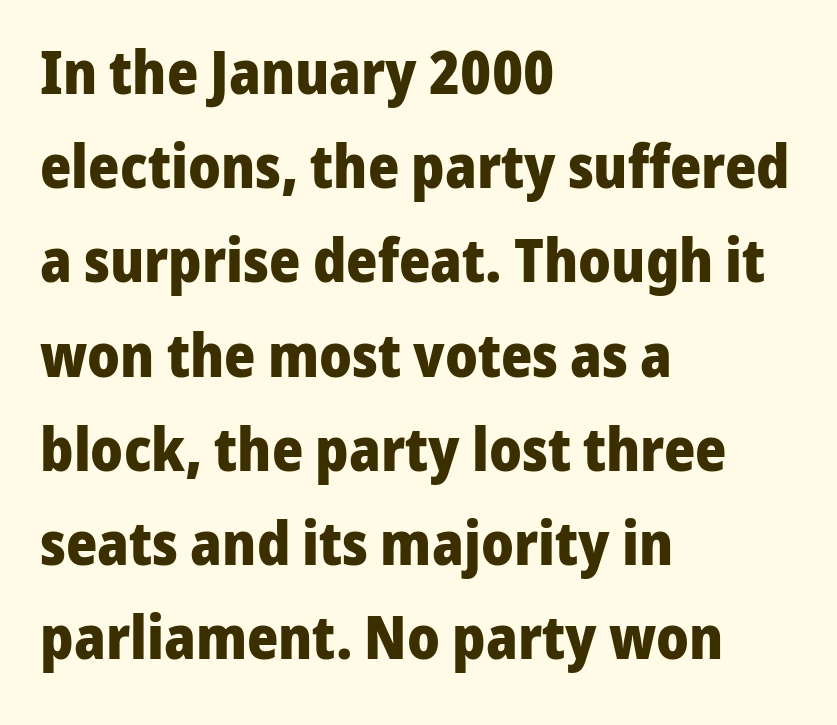
Bold? Absolutely — the strokes are thick and heavy. The lines sit at an ordinary, default distance from one another. Here the designer chose a conventional face with non-uniform glyph widths. The passage shown has conventional tracking throughout. Honestly, there is no underline to notice here at all. Italic? Not at all — the glyphs are vertical.
